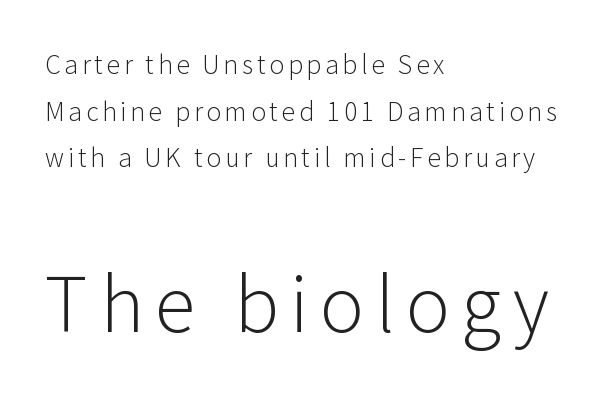
The image shows 75 px light sans-serif type, upright; set left-aligned, line spacing 1.87x, not underlined; the second (bottom) block is 3.0x larger; low stroke contrast and a medium x-height.
